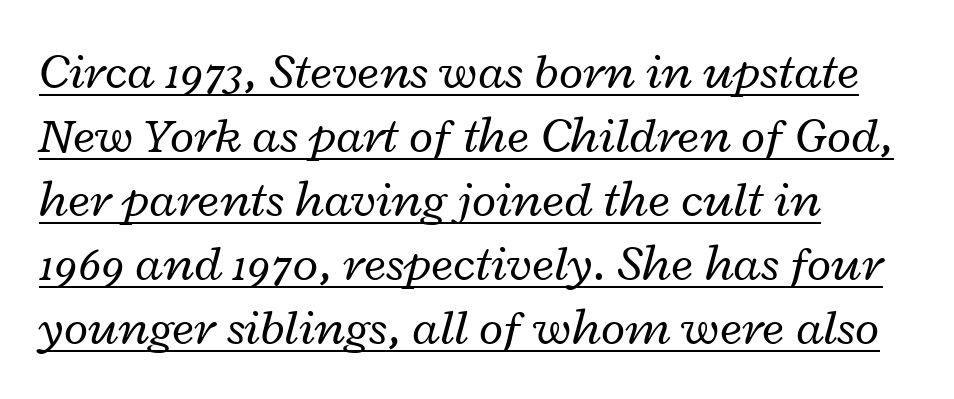
The image shows 50 px regular-weight, wide type, italic (leaning right); set left-aligned, normal line spacing (1.28x), normal letter spacing, underlined; low stroke contrast and a medium x-height.
